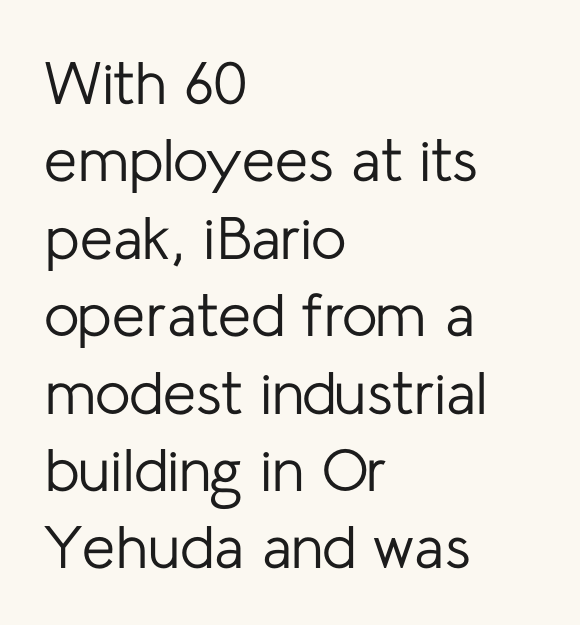
Q: Is the text bold? A: No.
Q: Is the text italic (slanted)? A: No, it is upright.
Q: Is the typeface a serif or a sans-serif typeface? A: Sans-serif.
Q: Is the text underlined? A: No.
Q: How is the paragraph aligned? A: Left-aligned.
Q: Is the spacing between letters normal or unusually wide? A: Normal.
Q: Is the spacing between lines tight, normal or loose? A: Normal.
Q: Width (condensed, normal, or wide)? A: Normal.
Q: Stroke contrast? A: Low.
Q: x-height? A: Medium.
Q: Monospaced? A: No.
